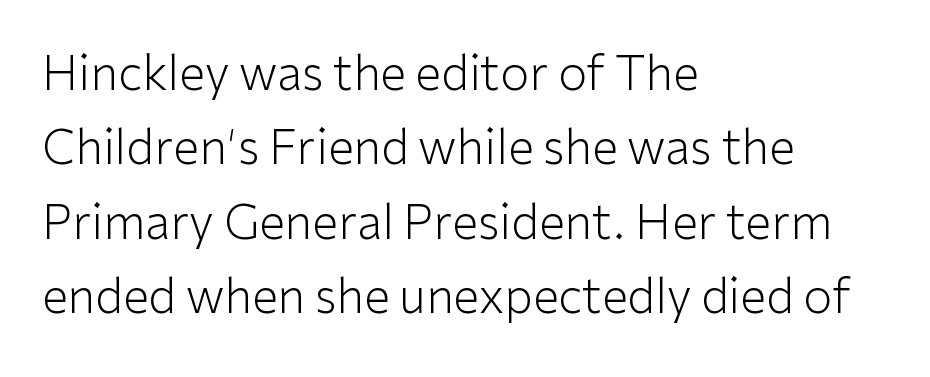
The font family rendered here belongs to the sans-serif group. Counters stay open thanks to moderate or lighter strokes. The typography opts for an upright posture over an oblique one. Spacing verdict: proportional, widths tailored to each character.
